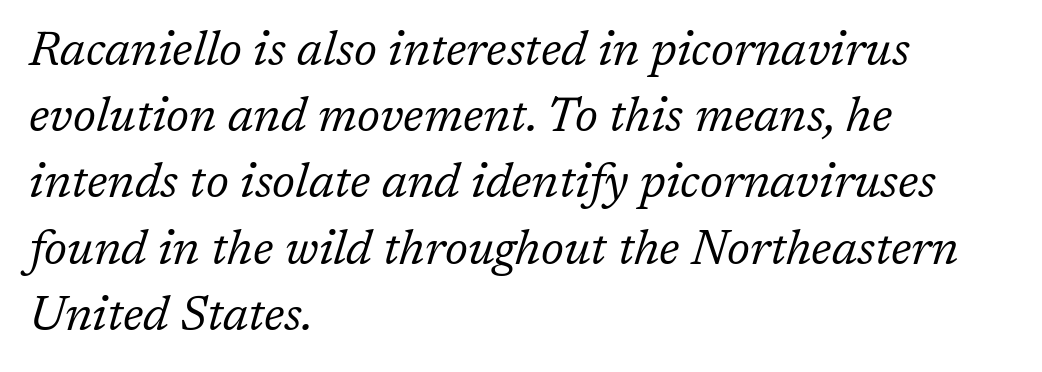
The image shows 48 px regular-weight serif type, italic (leaning right); set left-aligned, normal line spacing (1.38x), normal letter spacing, not underlined; low stroke contrast and a medium x-height.
